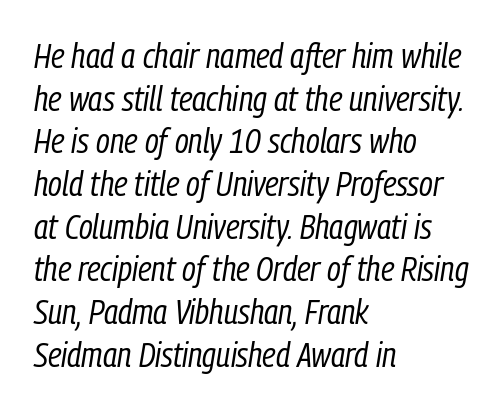
The image shows 35 px regular-weight, condensed type, italic (leaning right); set left-aligned, line spacing 1.22x, normal letter spacing, not underlined; low stroke contrast and a medium x-height.
